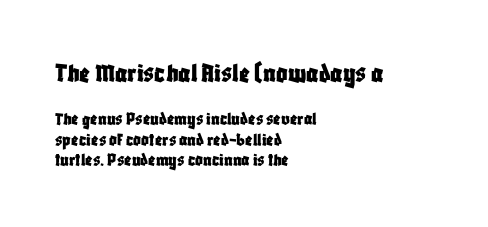
The image shows 28 px condensed sans-serif type, upright; set left-aligned, tight line spacing (1.07x), normal letter spacing, not underlined; the first (top) block is 1.47x larger; low stroke contrast and a large x-height.
